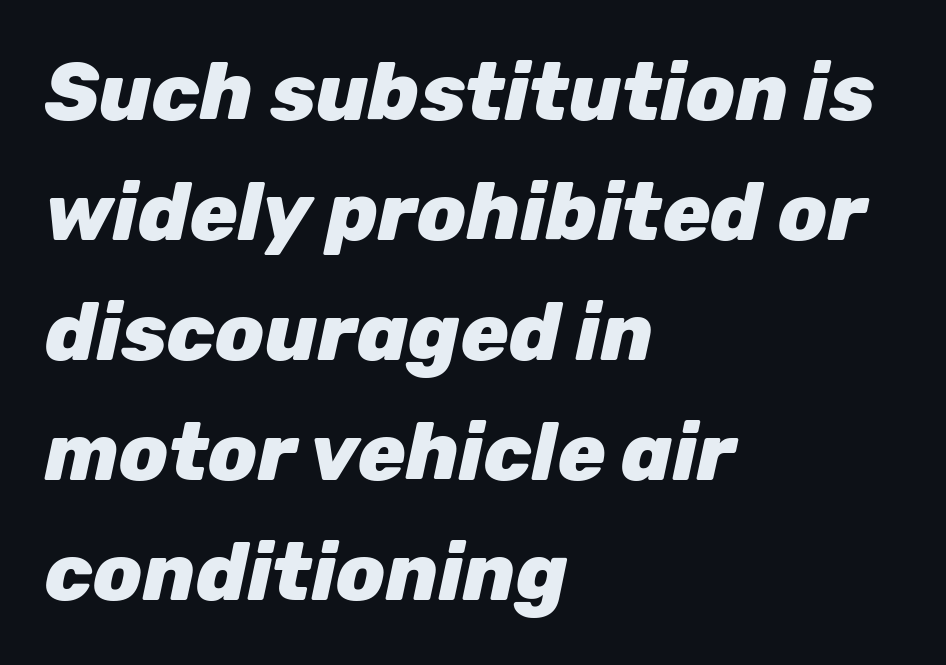
The image shows 80 px heavy type, italic (leaning right); set left-aligned, normal line spacing (1.5x), normal letter spacing, not underlined; low stroke contrast and a medium x-height.
